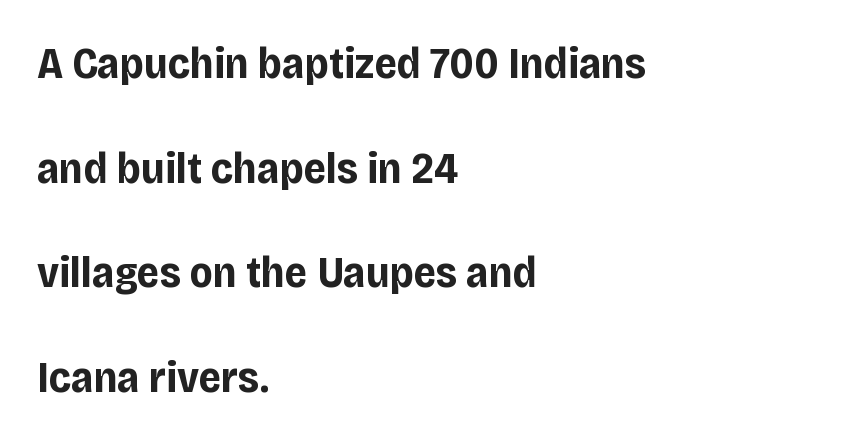
This sample uses an upright cut, with every glyph sitting square on the baseline. Anything drawn beneath the words? Only blank space. Whoever set this chose breathing room over compactness in the vertical rhythm. These lines are rendered in a variable-pitch font. In terms of letterspacing, this is plain default setting. Does the weight exceed regular? Yes, all the way to bold.
